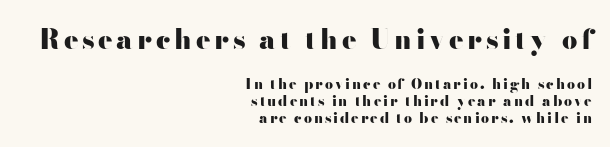
Q: Is the text bold? A: Yes.
Q: Is the text italic (slanted)? A: No, it is upright.
Q: Is the text underlined? A: No.
Q: How is the paragraph aligned? A: Right-aligned.
Q: Which block of text is set in a larger size, the first (top) or the second (bottom)? A: The first (top) one.
